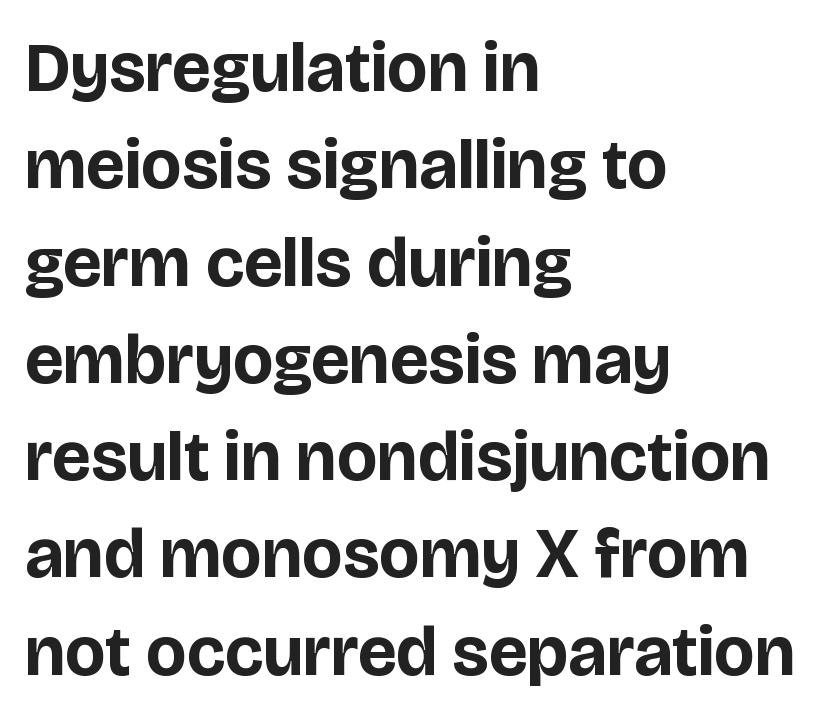
Q: Is the text bold? A: Yes.
Q: Is the text italic (slanted)? A: No, it is upright.
Q: Is the typeface a serif or a sans-serif typeface? A: Sans-serif.
Q: Is the text underlined? A: No.
Q: How is the paragraph aligned? A: Left-aligned.
Q: Is the spacing between letters normal or unusually wide? A: Normal.
Q: Is the spacing between lines tight, normal or loose? A: Normal.
Q: Width (condensed, normal, or wide)? A: Normal.
Q: Stroke contrast? A: Low.
Q: x-height? A: Large.
Q: Monospaced? A: No.
